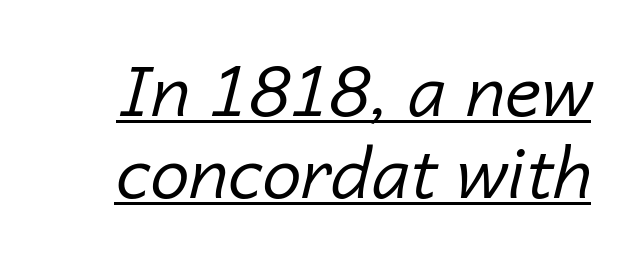
Q: Is the text bold? A: No.
Q: Is the text italic (slanted)? A: Yes, it leans right by about 14 degrees.
Q: Is the text underlined? A: Yes.
Q: Is the spacing between letters normal or unusually wide? A: Normal.
Q: Width (condensed, normal, or wide)? A: Normal.
Q: Stroke contrast? A: Low.
Q: x-height? A: Medium.
Q: Monospaced? A: No.
